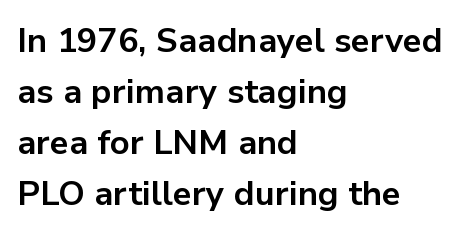
The rendering uses natural spacing where letterforms have individual widths. Nobody touched the tracking dial on this one. The rendering uses a moderate line-height, typical for paragraphs. Heavy-handed strokes throughout: this text is bold.
